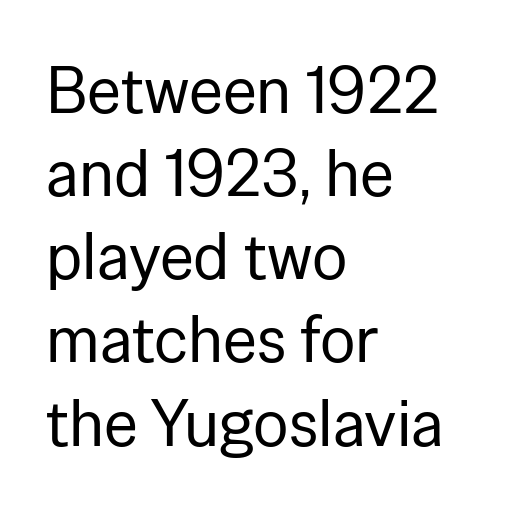
Q: Is the text bold? A: No.
Q: Is the text italic (slanted)? A: No, it is upright.
Q: Is the typeface a serif or a sans-serif typeface? A: Sans-serif.
Q: Is the text underlined? A: No.
Q: How is the paragraph aligned? A: Left-aligned.
Q: Is the spacing between letters normal or unusually wide? A: Normal.
Q: Is the spacing between lines tight, normal or loose? A: Normal.
Q: Width (condensed, normal, or wide)? A: Normal.
Q: Stroke contrast? A: Low.
Q: x-height? A: Medium.
Q: Monospaced? A: No.
